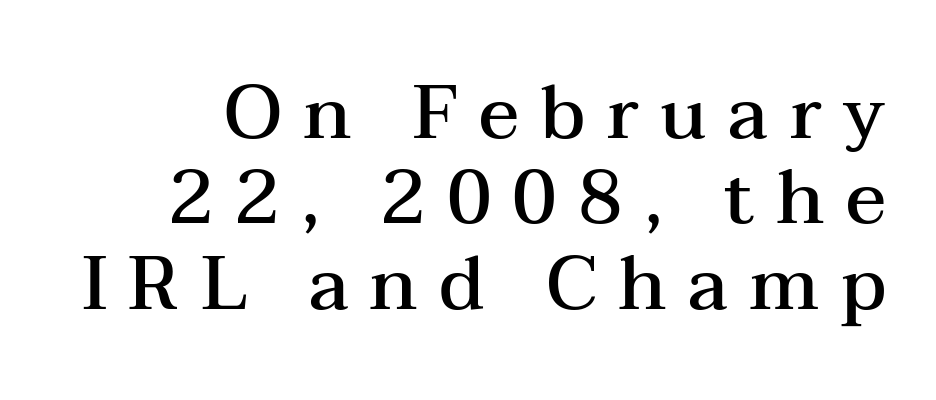
The image shows 75 px semibold, wide serif type, upright; set tight line spacing (1.14x), unusually wide letter spacing (+0.28 em), not underlined; medium stroke contrast and a medium x-height.
